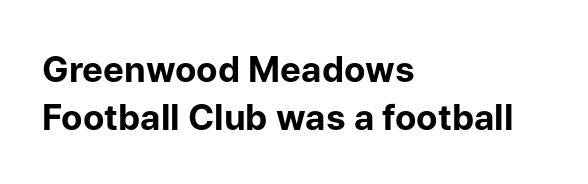
The image shows 35 px bold sans-serif type, upright; set left-aligned, normal line spacing (1.37x), normal letter spacing, not underlined; low stroke contrast and a medium x-height.
